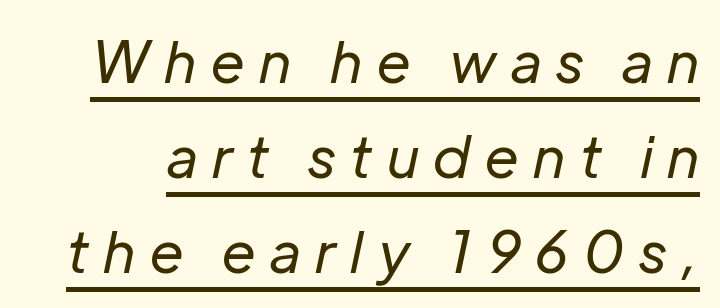
The image shows 57 px regular-weight type, italic (leaning right); set normal line spacing (1.67x), unusually wide letter spacing (+0.26 em), underlined; low stroke contrast and a medium x-height.
